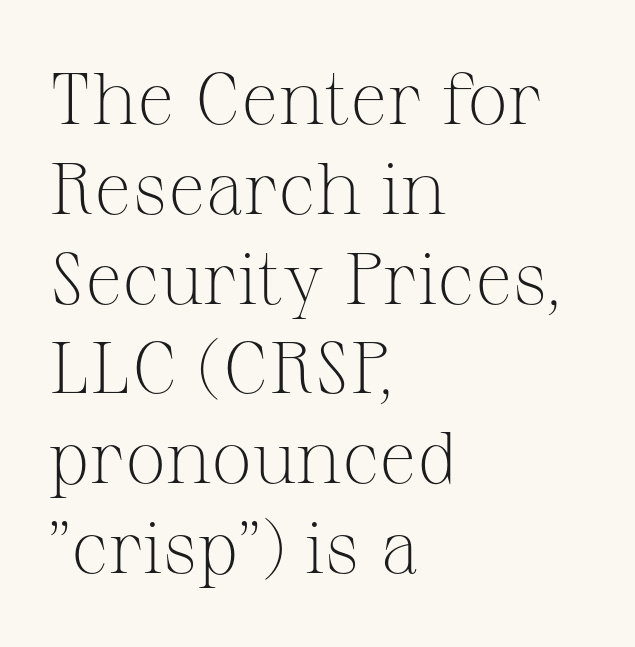
The image shows 73 px light serif type, upright; set left-aligned, line spacing 1.23x, normal letter spacing, not underlined; medium stroke contrast and a medium x-height.
